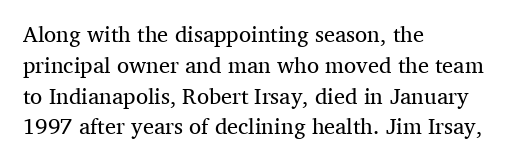
The image shows 22 px text type, upright; set left-aligned, normal line spacing (1.4x), normal letter spacing, not underlined.
